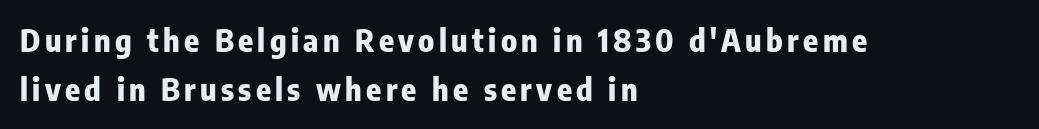
The image shows 31 px heavy, condensed sans-serif type, upright; set left-aligned, normal line spacing (1.59x), not underlined; low stroke contrast and a medium x-height.
